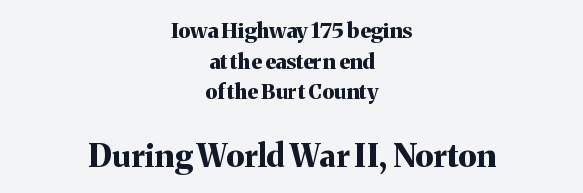
{"serif": "yes", "italic": "no", "bold": "yes", "weight": "bold", "width": "normal", "stroke_contrast": "medium", "x_height": "medium", "monospaced": "no", "underline": "no", "align": "center", "line_spacing": "normal", "line_spacing_ratio": 1.46, "letter_spacing": "normal", "letter_spacing_em": 0.0, "larger_block": "second", "size_ratio": 1.52, "glyph_px": 32}
